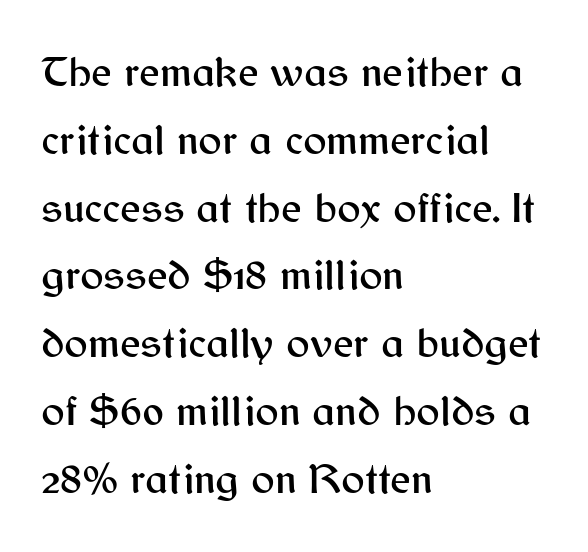
The image shows 44 px sans-serif type, upright; set left-aligned, normal line spacing (1.54x), normal letter spacing, not underlined; medium stroke contrast and a medium x-height.
